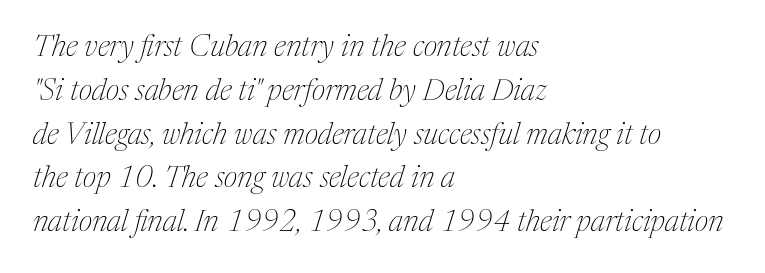
The image shows 30 px thin serif type, italic (leaning right); set left-aligned, normal line spacing (1.46x), normal letter spacing, not underlined; medium stroke contrast and a medium x-height.
